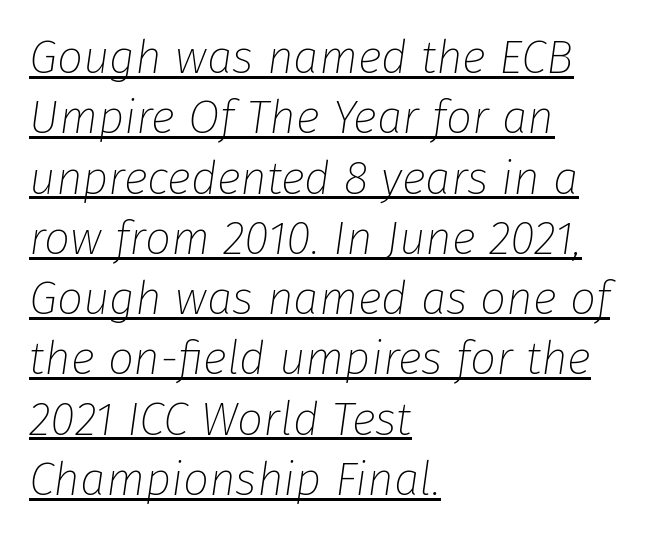
Q: Is the text bold? A: No.
Q: Is the text italic (slanted)? A: Yes, it leans right by about 8 degrees.
Q: Is the text underlined? A: Yes.
Q: How is the paragraph aligned? A: Left-aligned.
Q: Is the spacing between letters normal or unusually wide? A: Normal.
Q: Is the spacing between lines tight, normal or loose? A: Normal.
Q: Width (condensed, normal, or wide)? A: Normal.
Q: Stroke contrast? A: Low.
Q: x-height? A: Medium.
Q: Monospaced? A: No.
